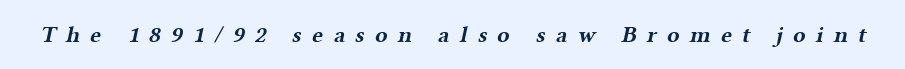
You could only call the tracking loose — the letters float apart. Is the type bold? Yes — the strokes are clearly thick and heavy. The string is rendered with underlining switched off.
